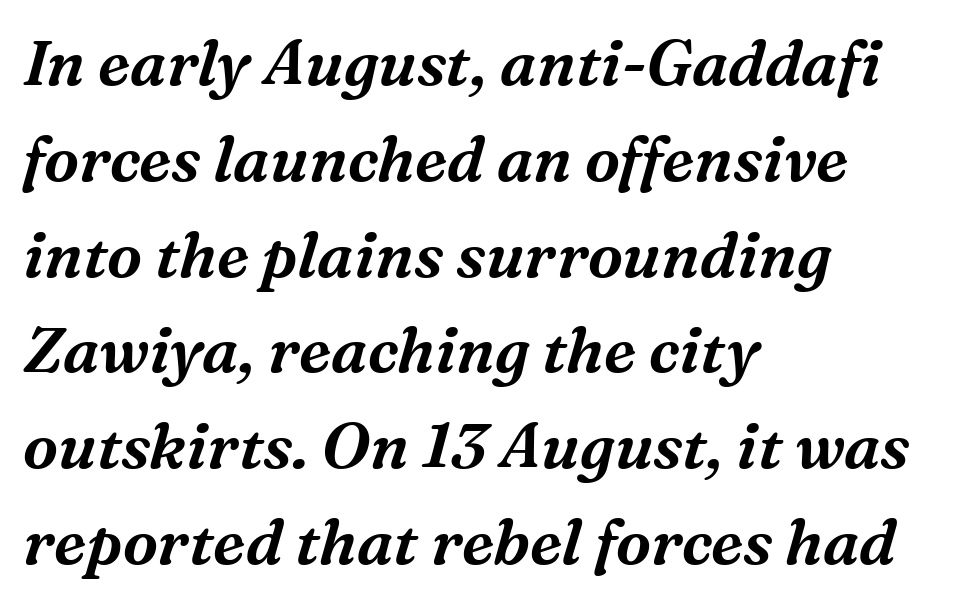
Descenders hang freely into open space. The characters display serif detailing at their extremities. The text carries the slant typical of an italic or oblique font. In CSS terms this would be text-align: left.
